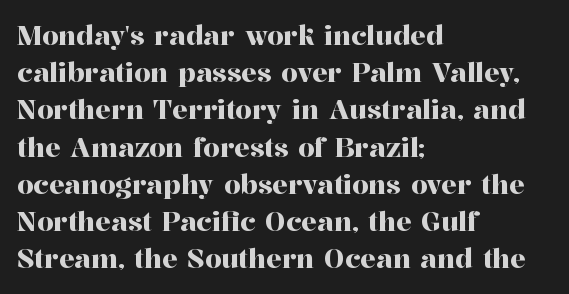
{"italic": "no", "underline": "no", "align": "left", "line_spacing": "normal", "line_spacing_ratio": 1.43, "letter_spacing": "normal", "letter_spacing_em": 0.0, "glyph_px": 26}
